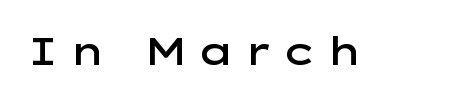
{"serif": "no", "italic": "no", "bold": "semi", "weight": "semibold", "width": "wide", "stroke_contrast": "low", "x_height": "medium", "monospaced": "no", "underline": "no", "letter_spacing": "wide", "letter_spacing_em": 0.2, "glyph_px": 39}
